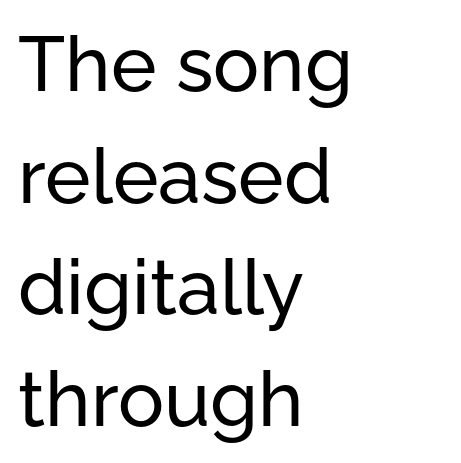
The paragraph has a hard left edge and a soft right edge. Note the varied advance widths — an 'i' is clearly narrower than an 'm'. I'd call this a sans setting — the letters go barefoot. Clear beneath every line of the passage. A typesetter would call this zero additional tracking. This sample uses an upright cut, with every glyph sitting square on the baseline.
